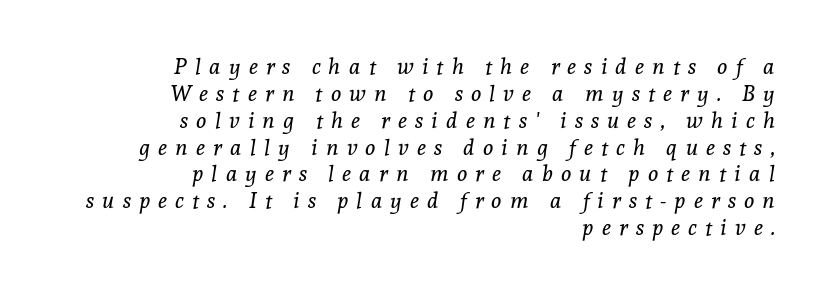
{"italic": "yes", "lean": "right", "slant_degrees": 8, "bold": "no", "underline": "no", "align": "right", "line_spacing_ratio": 1.22, "letter_spacing": "wide", "letter_spacing_em": 0.37, "glyph_px": 22}
